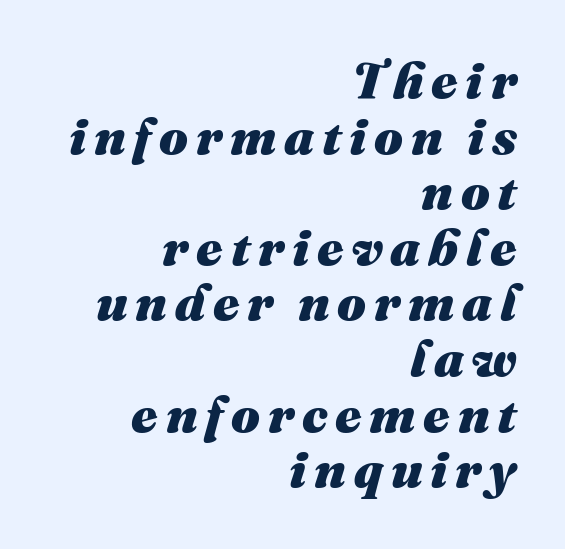
The rendering uses natural spacing where letterforms have individual widths. Leftover space on each line is placed entirely before the opening word. There's an unmistakable incline to the writing here. Tightly led — the rows are bunched. Check under the words: just untouched page. The characters look thick and weighty, a clear bold.
